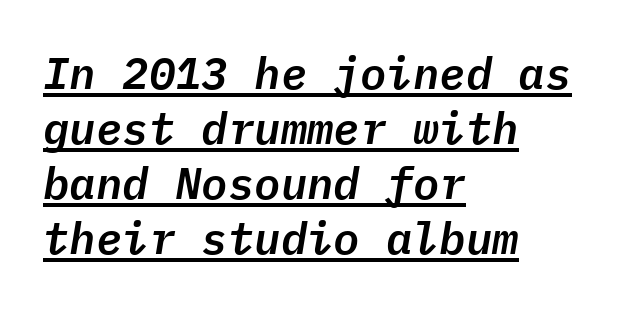
The image shows 44 px text type, italic (leaning right), monospaced; set left-aligned, normal line spacing (1.25x), normal letter spacing, underlined; low stroke contrast and a medium x-height.
